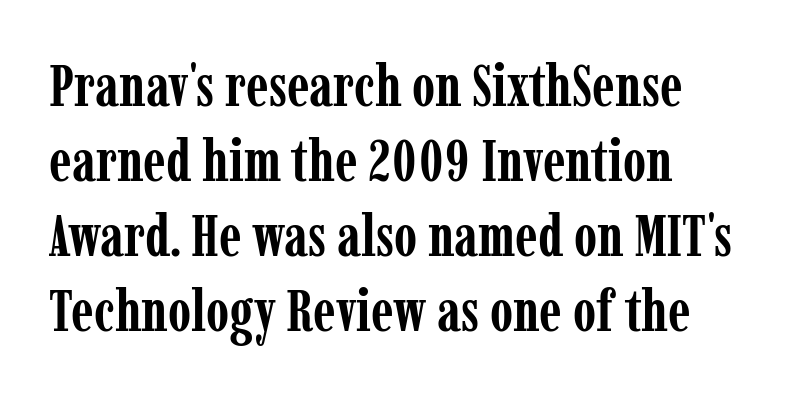
The image shows 59 px semibold, condensed serif type, upright; set normal line spacing (1.27x), normal letter spacing, not underlined; low stroke contrast and a medium x-height.
